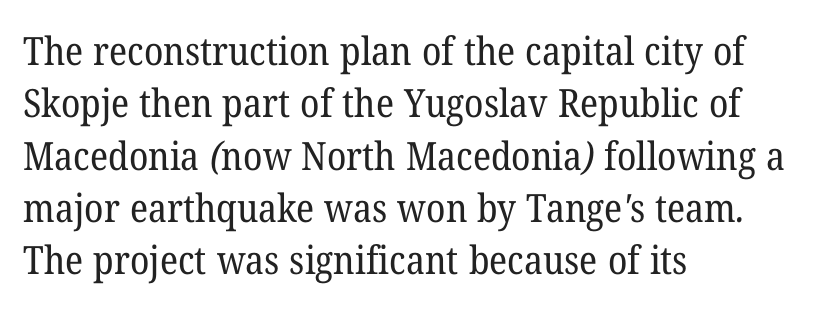
The image shows 39 px regular-weight serif type; set left-aligned, normal line spacing (1.34x), normal letter spacing, not underlined; low stroke contrast and a medium x-height.
